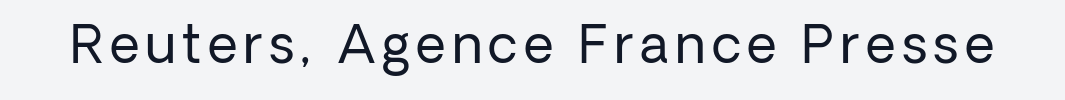
{"serif": "no", "italic": "no", "bold": "no", "weight": "regular", "width": "normal", "stroke_contrast": "low", "x_height": "medium", "monospaced": "no", "underline": "no", "glyph_px": 52}
